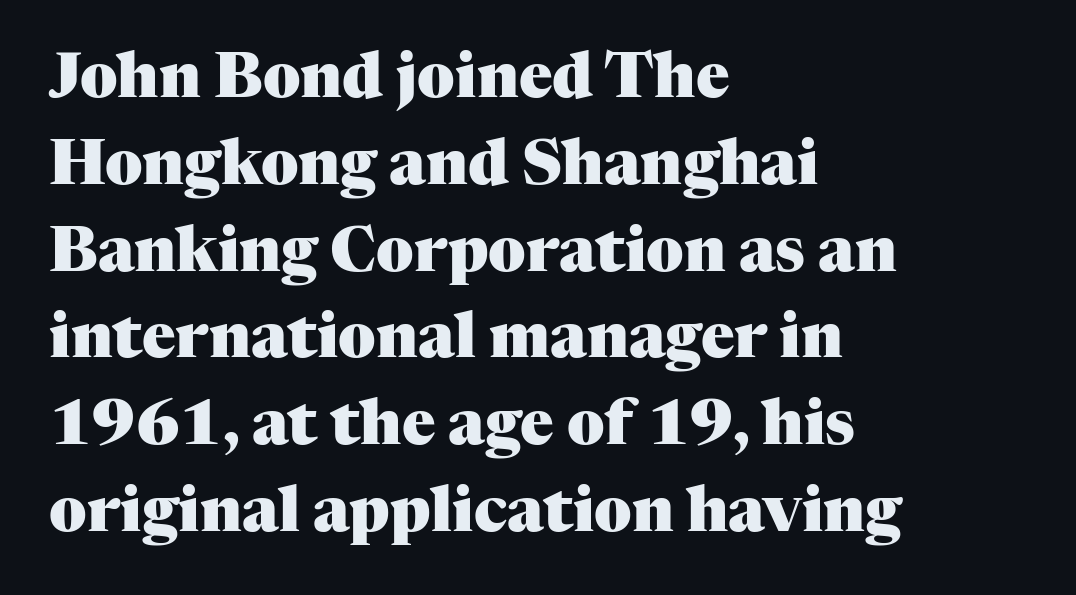
Q: Is the text bold? A: Yes.
Q: Is the text italic (slanted)? A: No, it is upright.
Q: Is the typeface a serif or a sans-serif typeface? A: Serif.
Q: Is the text underlined? A: No.
Q: How is the paragraph aligned? A: Left-aligned.
Q: Is the spacing between letters normal or unusually wide? A: Normal.
Q: Is the spacing between lines tight, normal or loose? A: Normal.
Q: Width (condensed, normal, or wide)? A: Normal.
Q: Stroke contrast? A: Medium.
Q: x-height? A: Medium.
Q: Monospaced? A: No.
